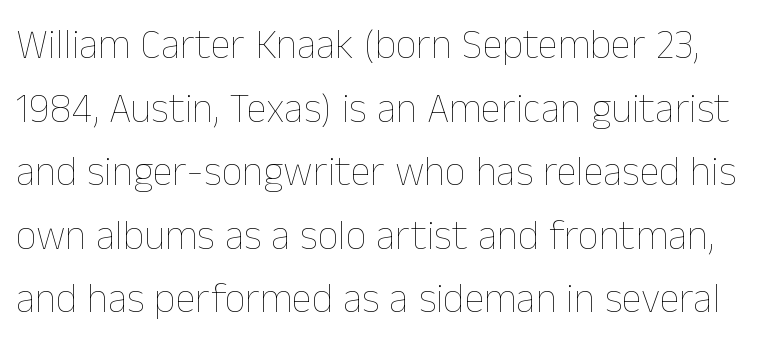
Underlining? Definitely not there. The lettering stays uniformly vertical, giving the passage a roman look. There is no visible air inserted between adjacent glyphs. Weight: regular or lighter. The designer left line spacing at the default. The rendering uses natural spacing where letterforms have individual widths.
